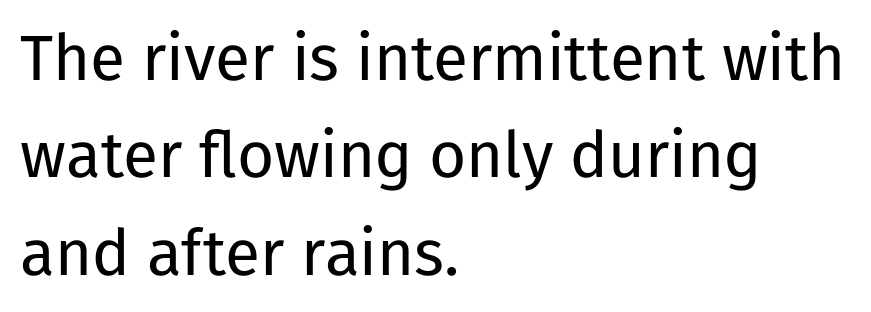
Q: Is the text bold? A: No.
Q: Is the text italic (slanted)? A: No, it is upright.
Q: Is the typeface a serif or a sans-serif typeface? A: Sans-serif.
Q: Is the text underlined? A: No.
Q: How is the paragraph aligned? A: Left-aligned.
Q: Is the spacing between letters normal or unusually wide? A: Normal.
Q: Is the spacing between lines tight, normal or loose? A: Normal.
Q: Width (condensed, normal, or wide)? A: Normal.
Q: Stroke contrast? A: Low.
Q: x-height? A: Medium.
Q: Monospaced? A: No.
